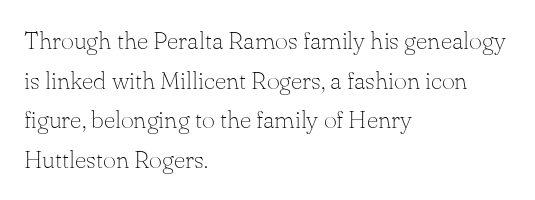
{"italic": "no", "bold": "no", "underline": "no", "align": "left", "line_spacing": "normal", "line_spacing_ratio": 1.59, "letter_spacing": "normal", "letter_spacing_em": 0.0, "glyph_px": 25}
